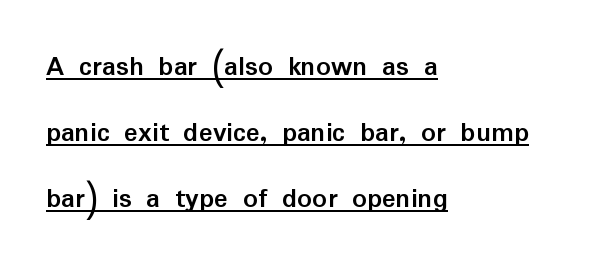
Q: Is the text bold? A: Yes.
Q: Is the text italic (slanted)? A: No, it is upright.
Q: Is the typeface a serif or a sans-serif typeface? A: Sans-serif.
Q: Is the text underlined? A: Yes.
Q: How is the paragraph aligned? A: Left-aligned.
Q: Is the spacing between letters normal or unusually wide? A: Normal.
Q: Is the spacing between lines tight, normal or loose? A: Loose.
Q: Width (condensed, normal, or wide)? A: Normal.
Q: Stroke contrast? A: Low.
Q: x-height? A: Medium.
Q: Monospaced? A: No.
